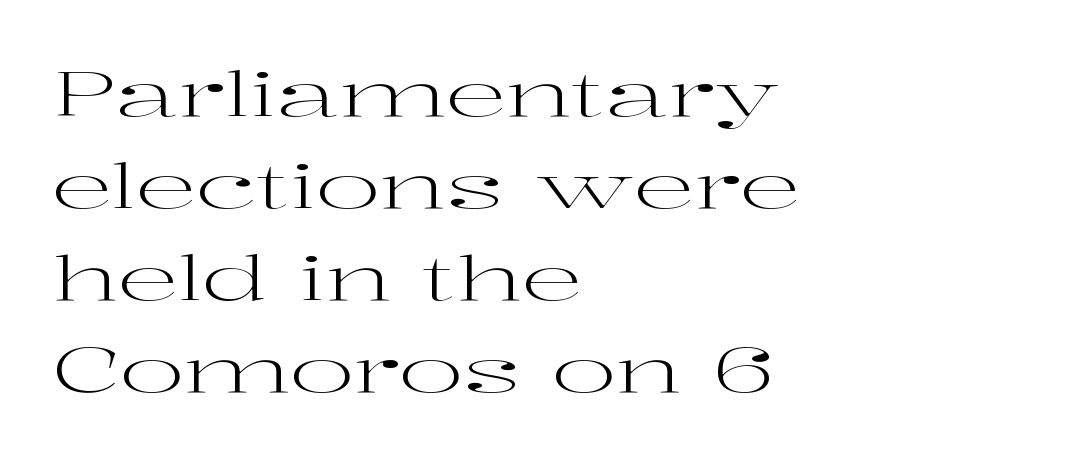
The image shows 61 px regular-weight, wide serif type, upright; set left-aligned, normal line spacing (1.51x), normal letter spacing, not underlined; high stroke contrast and a medium x-height.
